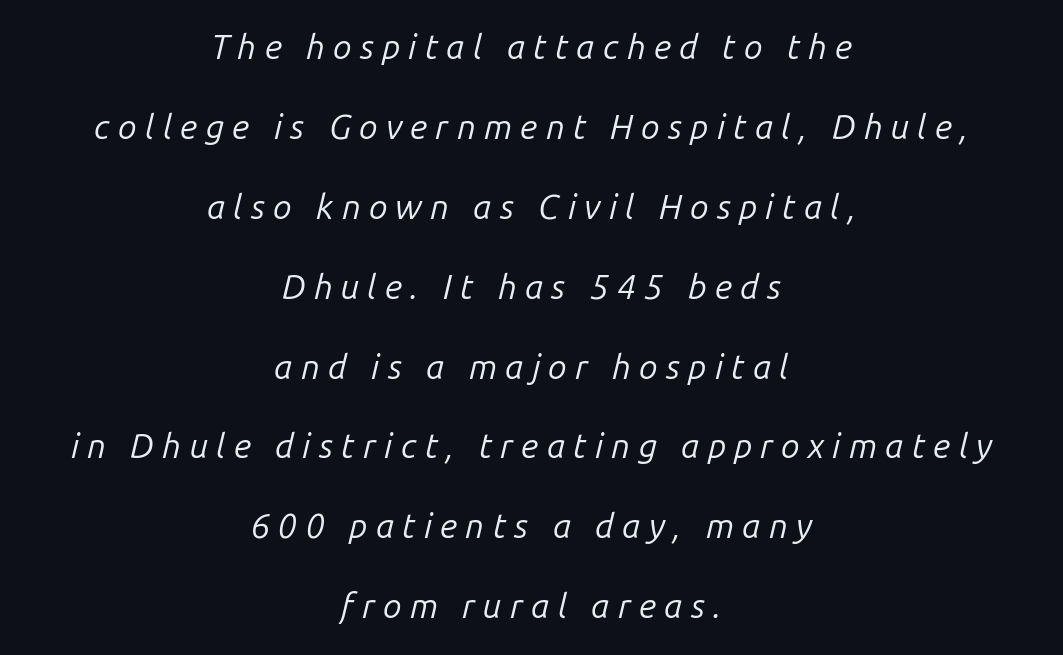
The image shows 34 px regular-weight type, italic (leaning right); set centered, loose line spacing (2.35x), unusually wide letter spacing (+0.24 em), not underlined; low stroke contrast and a medium x-height.
